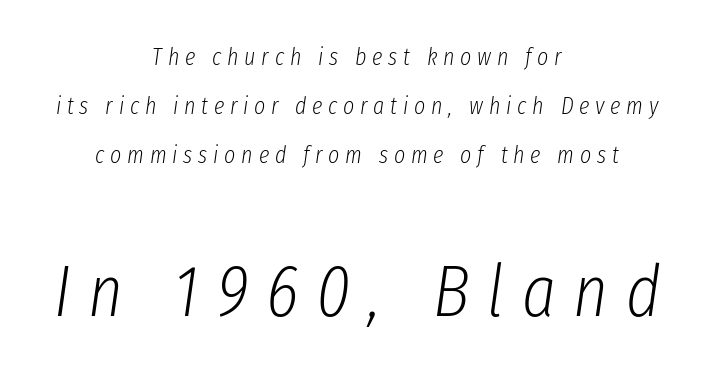
{"italic": "yes", "lean": "right", "slant_degrees": 8, "bold": "no", "weight": "light", "width": "condensed", "stroke_contrast": "low", "x_height": "medium", "monospaced": "no", "underline": "no", "align": "center", "line_spacing": "loose", "line_spacing_ratio": 2.04, "letter_spacing": "wide", "letter_spacing_em": 0.24, "larger_block": "second", "size_ratio": 3.04, "glyph_px": 73}
